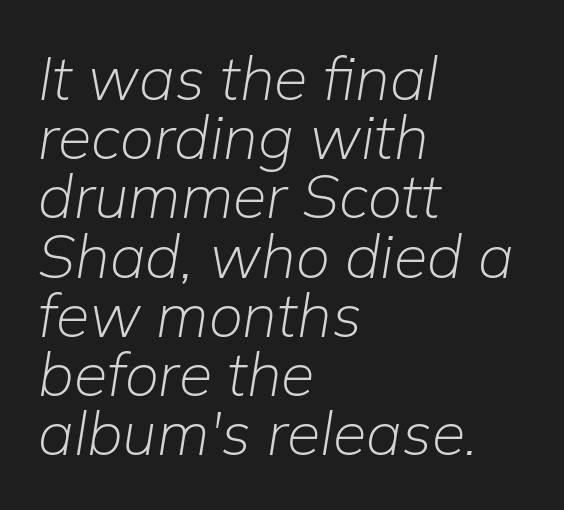
Do the characters align in a grid? No, the font is proportional. Weight class: somewhere from thin through regular. Honestly, there is no underline to notice here at all. There is no visible air inserted between adjacent glyphs. How would I describe the line gaps? Narrow and economical. This sample is left-justified, so line endings fall wherever the words run out.
